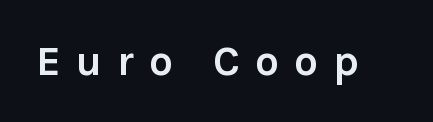
The image shows 42 px semibold sans-serif type, upright; set unusually wide letter spacing (+0.36 em), not underlined; low stroke contrast and a medium x-height.
